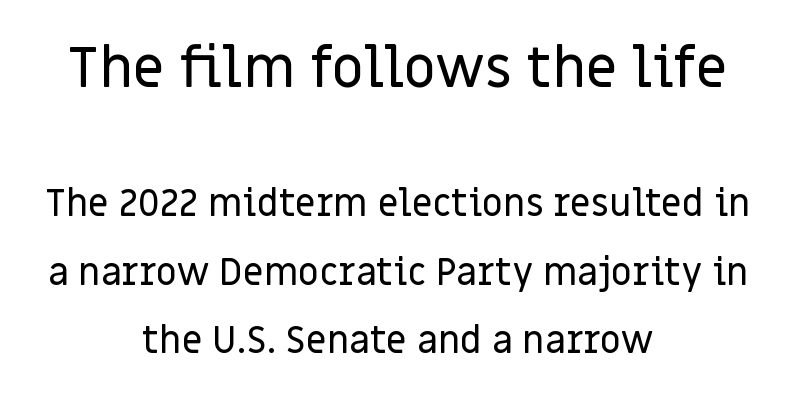
A typesetter would call this zero additional tracking. Here the designer chose a conventional face with non-uniform glyph widths. Two sizes are in play, and the larger belongs to the first block. Just letters on the line, the space beneath them empty.
